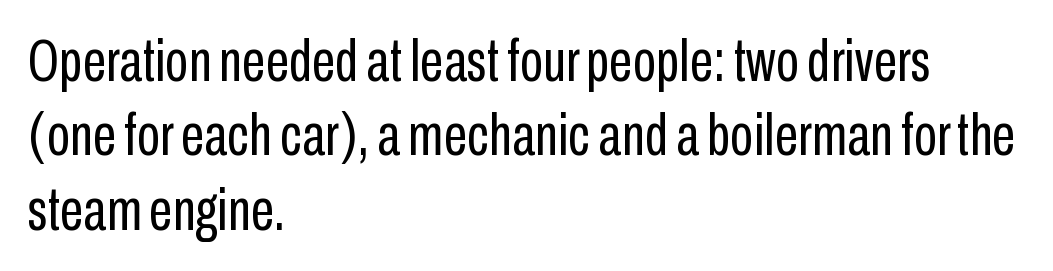
The image shows 60 px regular-weight, condensed sans-serif type, upright; set left-aligned, line spacing 1.24x, normal letter spacing, not underlined; low stroke contrast and a medium x-height.
